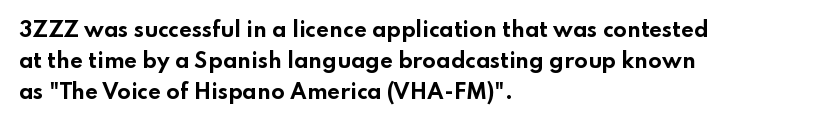
Q: Is the text bold? A: Yes.
Q: Is the text italic (slanted)? A: No, it is upright.
Q: Is the text underlined? A: No.
Q: How is the paragraph aligned? A: Left-aligned.
Q: Is the spacing between letters normal or unusually wide? A: Normal.
Q: Is the spacing between lines tight, normal or loose? A: Normal.
